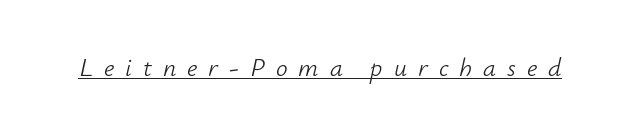
Has an underline been added? It has. Is the stroke heavy? The answer is a plain regular-or-lighter. The passage shown has open, widely tracked lettering throughout. The whole block is typeset with a tilt.
